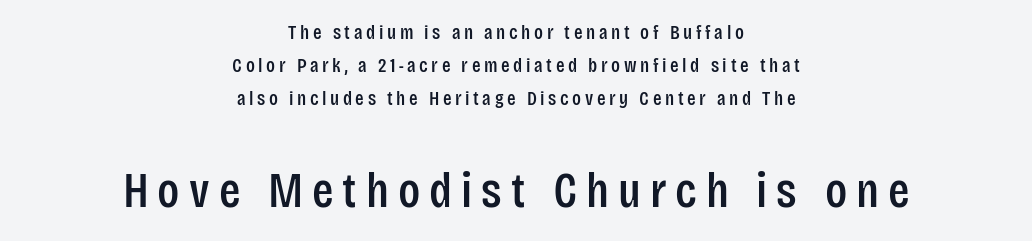
Leading: standard. When letters stand straight like this, we call the style roman or upright. Font category for this specimen: sans-serif. The strip under each line holds only bare page.
